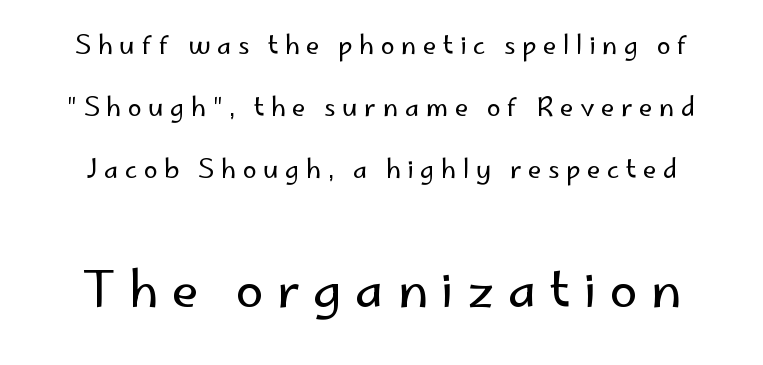
{"serif": "no", "italic": "no", "bold": "no", "weight": "regular", "width": "normal", "stroke_contrast": "low", "x_height": "small", "monospaced": "no", "underline": "no", "align": "center", "line_spacing": "loose", "line_spacing_ratio": 2.48, "letter_spacing": "wide", "letter_spacing_em": 0.26, "larger_block": "second", "size_ratio": 2.0, "glyph_px": 50}
